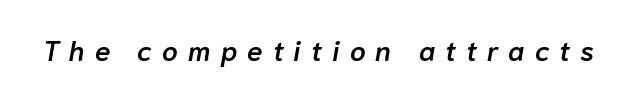
Compared with ordinary roman type, these characters are visibly tilted. Anything drawn beneath the words? Only blank space. The type is letterspaced generously, with wide tracking. Does the weight exceed regular? Yes, but only to semibold.
